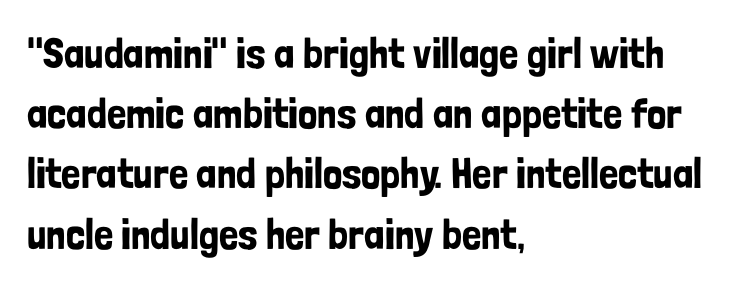
It's the straight-up-and-down kind of type. Proportional: the letters do not fall into vertical columns. Typeset ragged right — the left edge is the straight one. The rows are spaced the way most documents space them.
